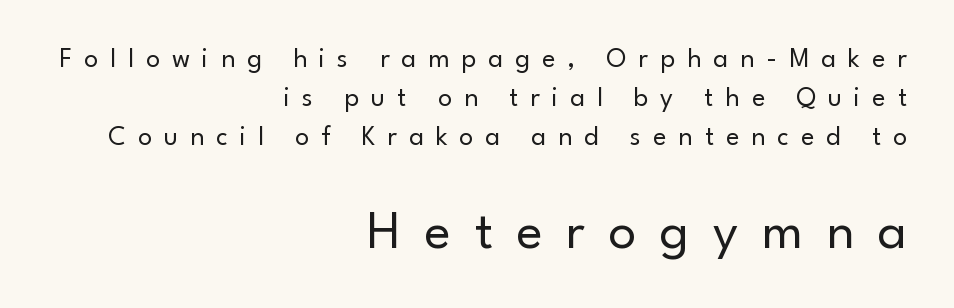
{"serif": "no", "italic": "no", "bold": "no", "weight": "regular", "width": "normal", "stroke_contrast": "low", "x_height": "small", "monospaced": "no", "underline": "no", "align": "right", "line_spacing": "normal", "line_spacing_ratio": 1.4, "letter_spacing": "wide", "letter_spacing_em": 0.43, "larger_block": "second", "size_ratio": 1.96, "glyph_px": 55}
